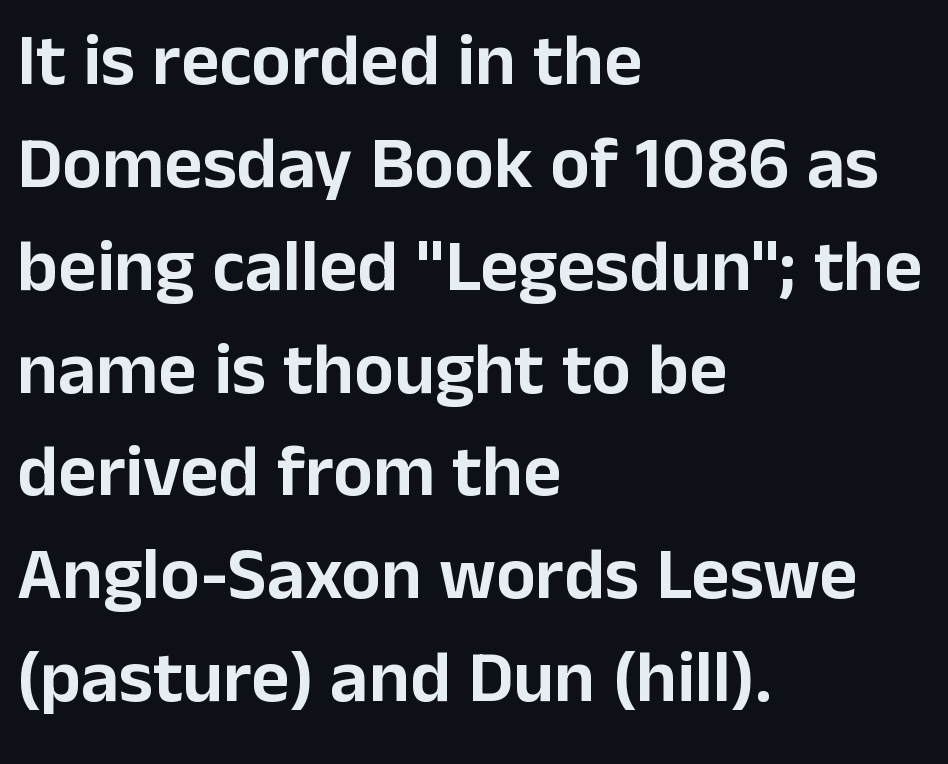
Q: Is the text italic (slanted)? A: No, it is upright.
Q: Is the typeface a serif or a sans-serif typeface? A: Sans-serif.
Q: Is the text underlined? A: No.
Q: How is the paragraph aligned? A: Left-aligned.
Q: Is the spacing between letters normal or unusually wide? A: Normal.
Q: Is the spacing between lines tight, normal or loose? A: Normal.
Q: Width (condensed, normal, or wide)? A: Normal.
Q: Stroke contrast? A: Low.
Q: x-height? A: Medium.
Q: Monospaced? A: No.
